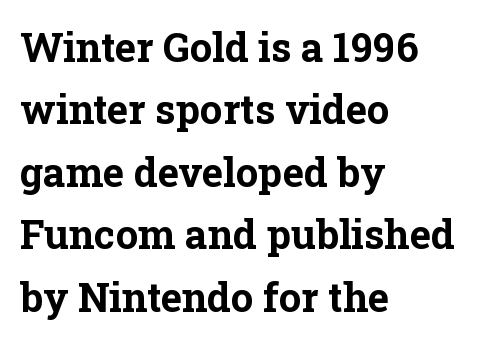
Q: Is the text bold? A: Yes.
Q: Is the text italic (slanted)? A: No, it is upright.
Q: Is the typeface a serif or a sans-serif typeface? A: Serif.
Q: Is the text underlined? A: No.
Q: How is the paragraph aligned? A: Left-aligned.
Q: Is the spacing between letters normal or unusually wide? A: Normal.
Q: Is the spacing between lines tight, normal or loose? A: Normal.
Q: Width (condensed, normal, or wide)? A: Normal.
Q: Stroke contrast? A: Low.
Q: x-height? A: Medium.
Q: Monospaced? A: No.
